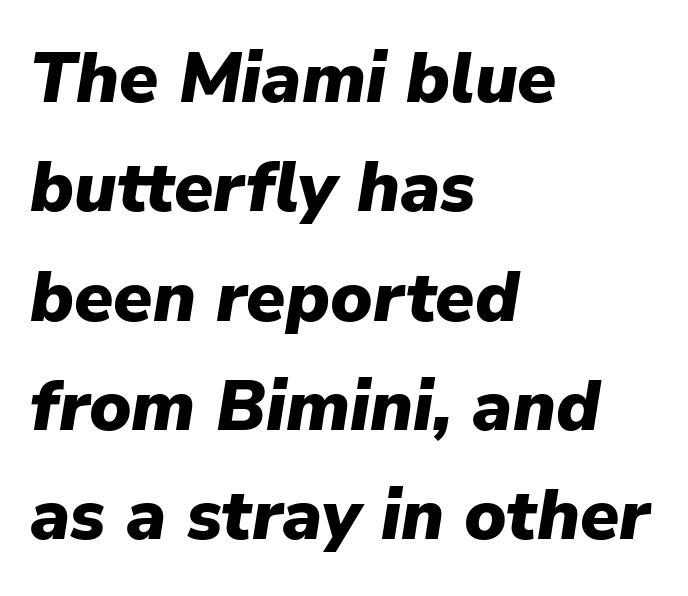
The horizontal fit of the characters is conventional and even. This sample is left-justified, so line endings fall wherever the words run out. What weight is shown? A full bold with thick strokes. Varying glyph widths throughout — classic text-font behaviour. Has an underline been added? It has not.
